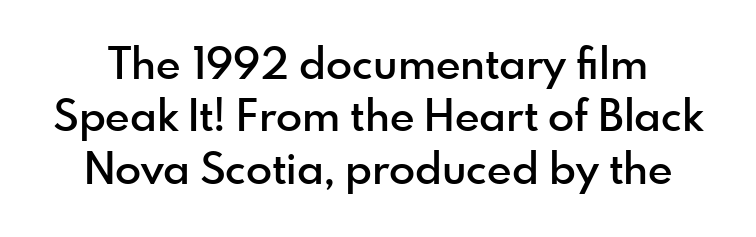
The image shows 43 px semibold sans-serif type, upright; set line spacing 1.22x, normal letter spacing, not underlined; a small x-height.
